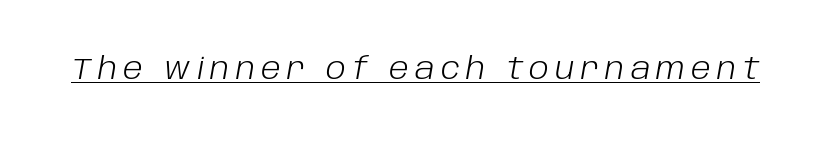
Yep, that's italic — everything's leaning. What stands out about the letter spacing? Its width — letters are far apart. A typesetter would call this proportional, since set widths differ per character. Vertical stems look standard width or narrower in stroke. Decoration check: the copy is underlined.
